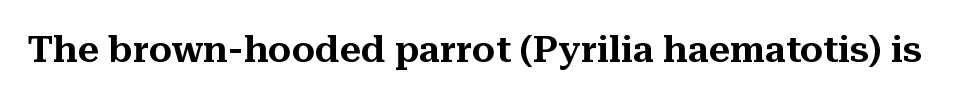
{"serif": "yes", "italic": "no", "width": "normal", "stroke_contrast": "medium", "x_height": "medium", "monospaced": "no", "underline": "no", "letter_spacing": "normal", "letter_spacing_em": 0.0, "glyph_px": 37}
